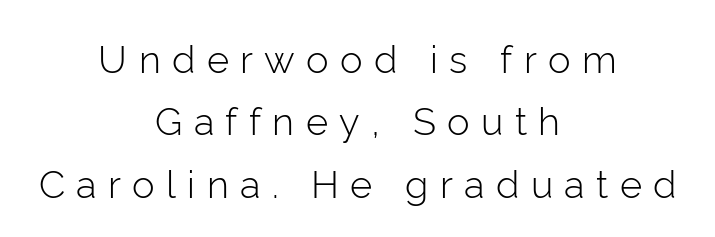
Evenly set lines give the paragraph a standard silhouette. Here the designer chose a conventional face with non-uniform glyph widths. Substantial extra tracking has been applied to these lines. Each letter's strokes conclude bluntly, with no projecting serifs. No chunkiness to these letters — they're not bold.
